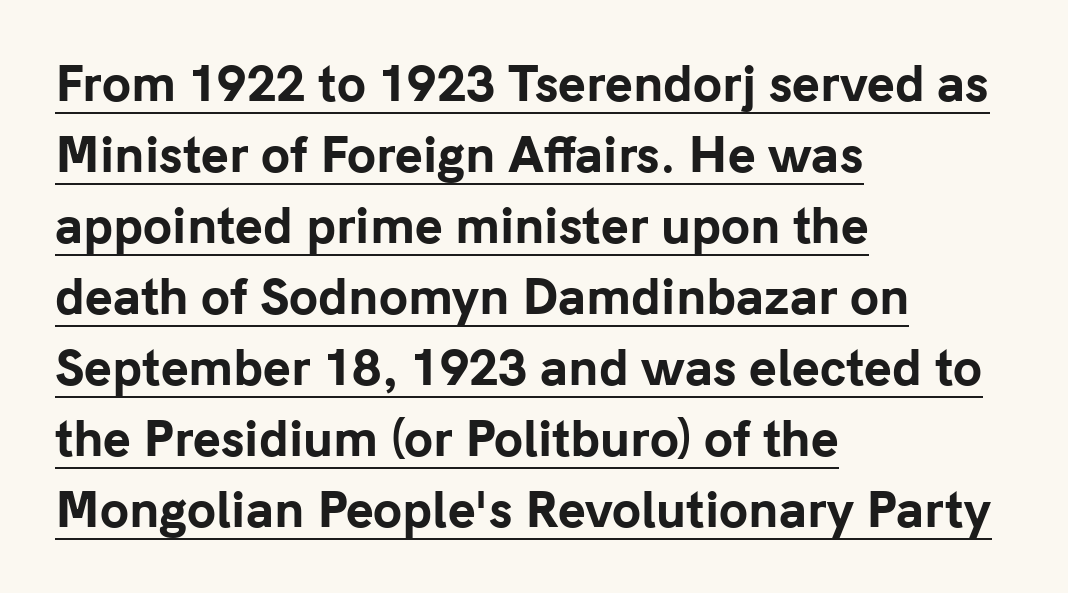
In terms of letterspacing, this is plain default setting. Each new line begins a customary step beneath the previous one. The lettering stays uniformly vertical, giving the passage a roman look. A typesetter would call this proportional, since set widths differ per character.
